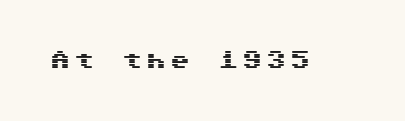
Q: Is the text italic (slanted)? A: No, it is upright.
Q: Is the text underlined? A: No.
Q: Is the spacing between letters normal or unusually wide? A: Unusually wide.
